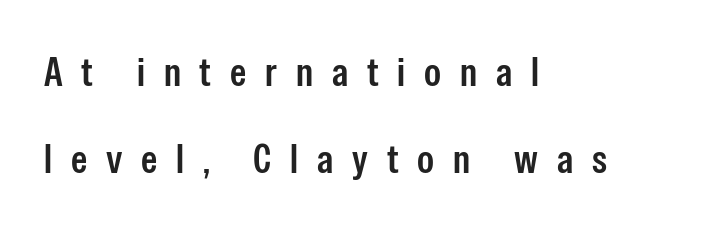
Think of a printed novel: that variable character pitch is what you see here. Font category for this specimen: sans-serif. Each glyph is drawn with semibold strokes, heavier than normal yet not fully bold. The paragraph has a hard left edge and a soft right edge.
